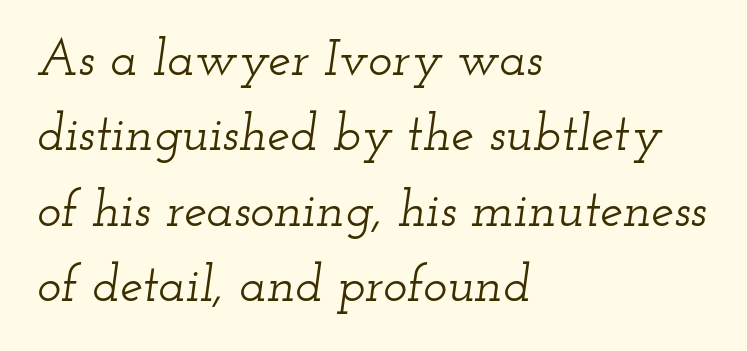
The image shows 51 px wide serif type, italic (leaning right); set left-aligned, normal line spacing (1.48x), normal letter spacing, not underlined; low stroke contrast and a small x-height.
